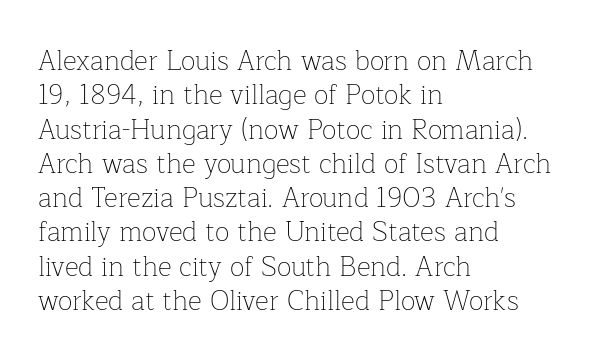
The image shows 27 px text type, upright; set left-aligned, normal line spacing (1.27x), normal letter spacing, not underlined.
